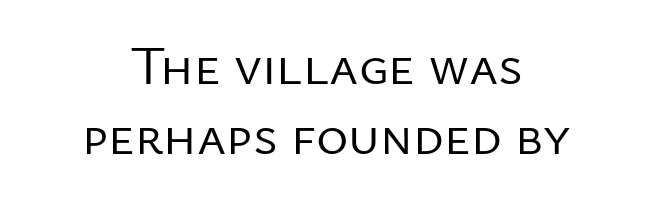
Words appear dense and cohesive because spacing is normal. Line spacing here is normal. The passage shown is typed in a proportional face where columns would drift. The foot of each line stays bare and open.
